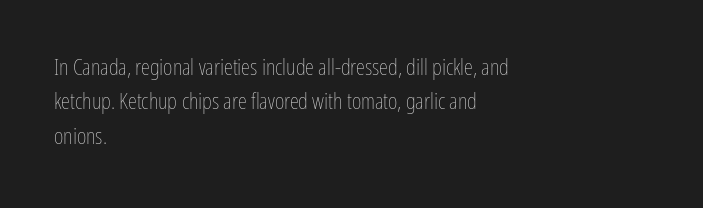
{"italic": "no", "bold": "no", "underline": "no", "align": "left", "line_spacing": "normal", "line_spacing_ratio": 1.5, "letter_spacing": "normal", "letter_spacing_em": 0.0, "glyph_px": 23}
